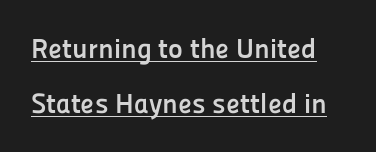
Spacing verdict: proportional, widths tailored to each character. How heavy is the stroke? Heavy — this is a bold. This sample uses an upright cut, with every glyph sitting square on the baseline. Descenders here cross a horizontal rule under the line. You can tell from the bare stems that sans-serif type was used. Here the glyphs are tracked normally, forming tight word shapes.
